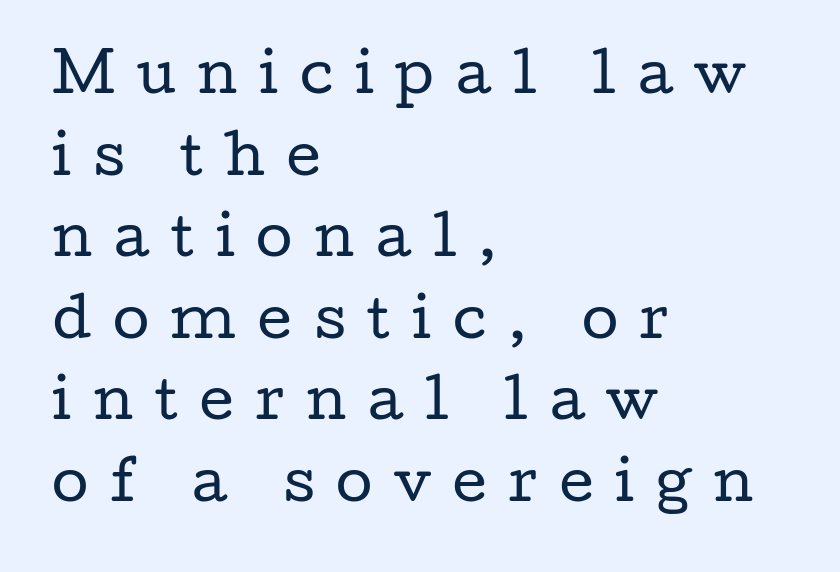
The image shows 53 px regular-weight, wide serif type, upright; set left-aligned, normal line spacing (1.54x), unusually wide letter spacing (+0.41 em), not underlined; low stroke contrast and a medium x-height.
